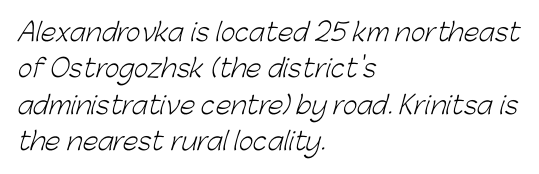
The image shows 25 px text type; set left-aligned, normal line spacing (1.46x), normal letter spacing, not underlined.
